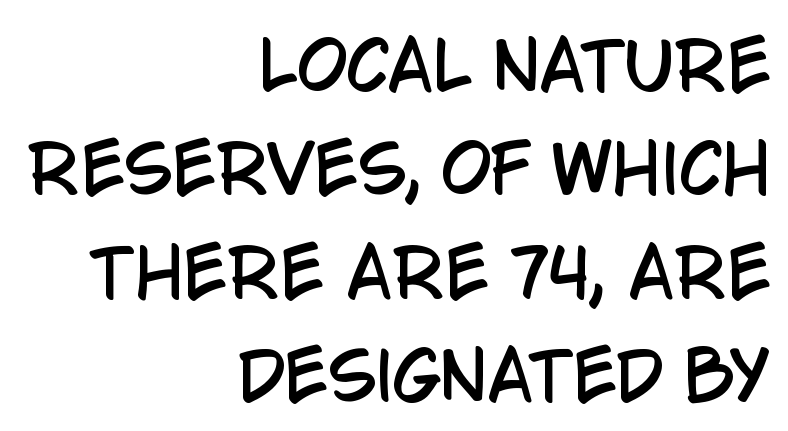
Q: Is the text italic (slanted)? A: No, it is upright.
Q: Is the typeface a serif or a sans-serif typeface? A: Sans-serif.
Q: Is the text underlined? A: No.
Q: How is the paragraph aligned? A: Right-aligned.
Q: Is the spacing between letters normal or unusually wide? A: Normal.
Q: Is the spacing between lines tight, normal or loose? A: Normal.
Q: Width (condensed, normal, or wide)? A: Condensed.
Q: Stroke contrast? A: Low.
Q: x-height? A: Large.
Q: Monospaced? A: No.
